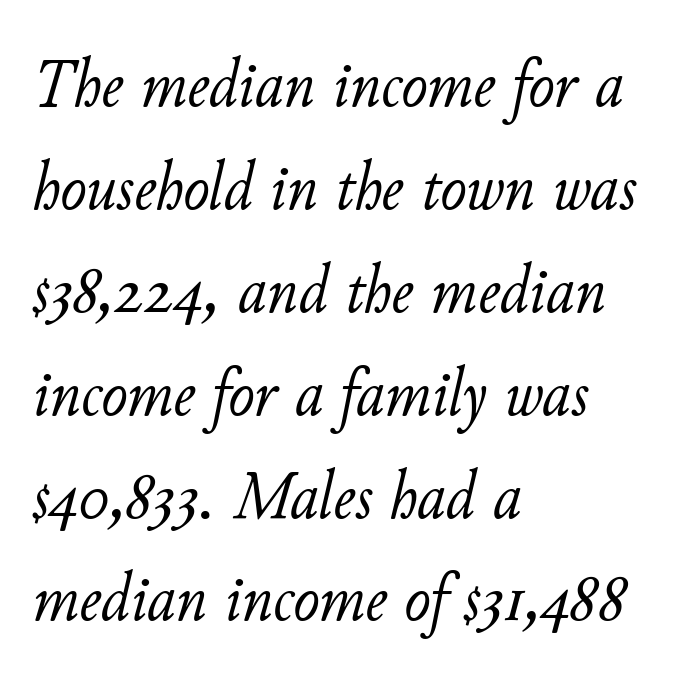
There's an unmistakable incline to the writing here. This is not heavy type; no bold has been used. Letters rest on an invisible, unmarked baseline. Think of a printed novel: that variable character pitch is what you see here. This rendering uses left alignment, leaving the right contour irregular.
